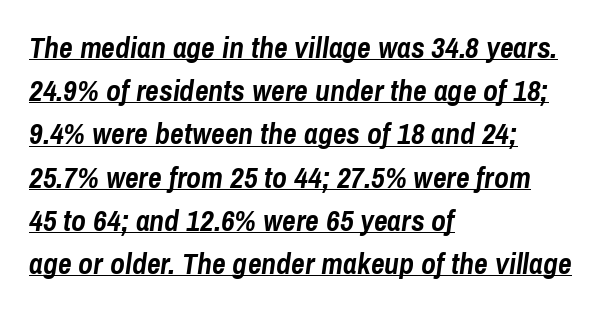
{"italic": "yes", "lean": "right", "slant_degrees": 8, "bold": "yes", "weight": "semibold", "width": "condensed", "stroke_contrast": "low", "x_height": "medium", "monospaced": "no", "underline": "yes", "align": "left", "line_spacing": "normal", "line_spacing_ratio": 1.44, "letter_spacing": "normal", "letter_spacing_em": 0.0, "glyph_px": 30}
